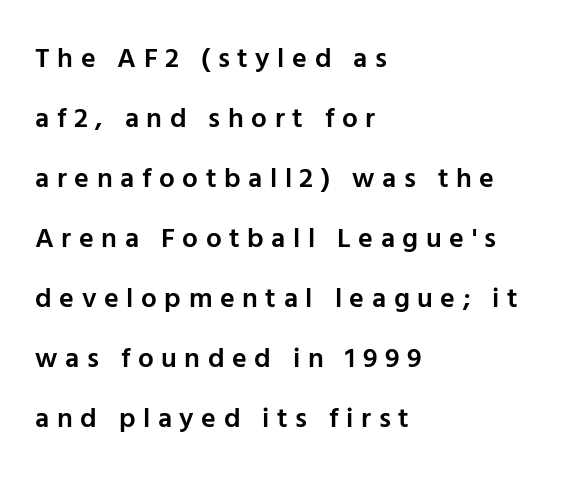
Posture: upright roman. This sample has the flowing, uneven cadence of proportional lettering. Clear beneath every line of the passage. Heft: intermediate — a semibold. Visually the block forms a straight wall on the left and a jagged coastline on the right. These lines have a slow, spaced-out rhythm from letter to letter.
